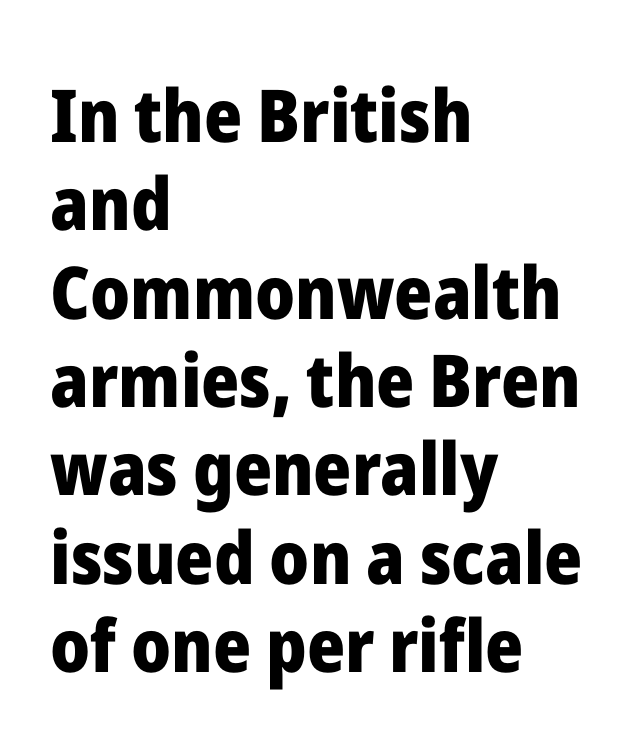
The image shows 73 px heavy sans-serif type, upright; set left-aligned, line spacing 1.21x, normal letter spacing, not underlined; low stroke contrast and a medium x-height.
